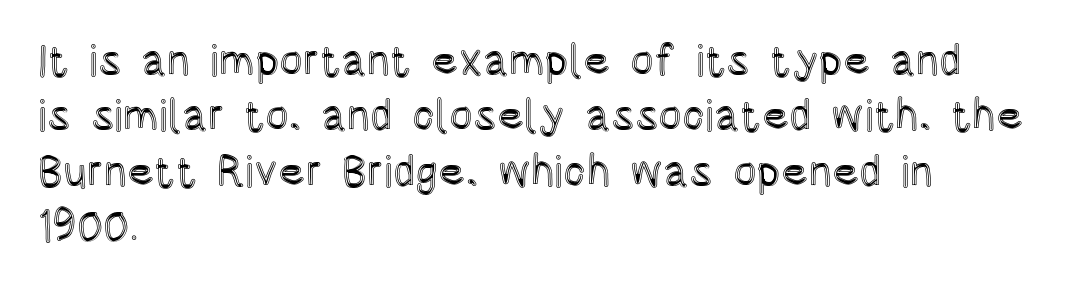
{"italic": "no", "width": "condensed", "x_height": "large", "monospaced": "no", "underline": "no", "align": "left", "line_spacing": "normal", "line_spacing_ratio": 1.26, "letter_spacing": "normal", "letter_spacing_em": 0.0, "glyph_px": 44}
